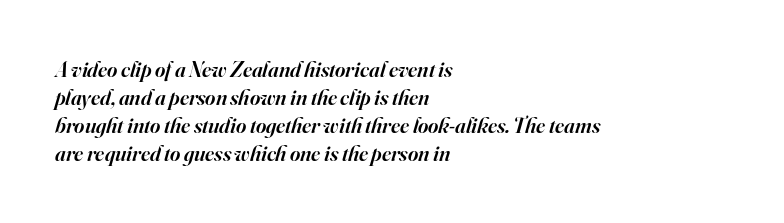
The glyphs look as if they've been sheared to an angle. The letters are semibold — heavier than regular but short of a full bold. Any mark beneath the type? The region is blank. In terms of letterspacing, this is plain default setting.
